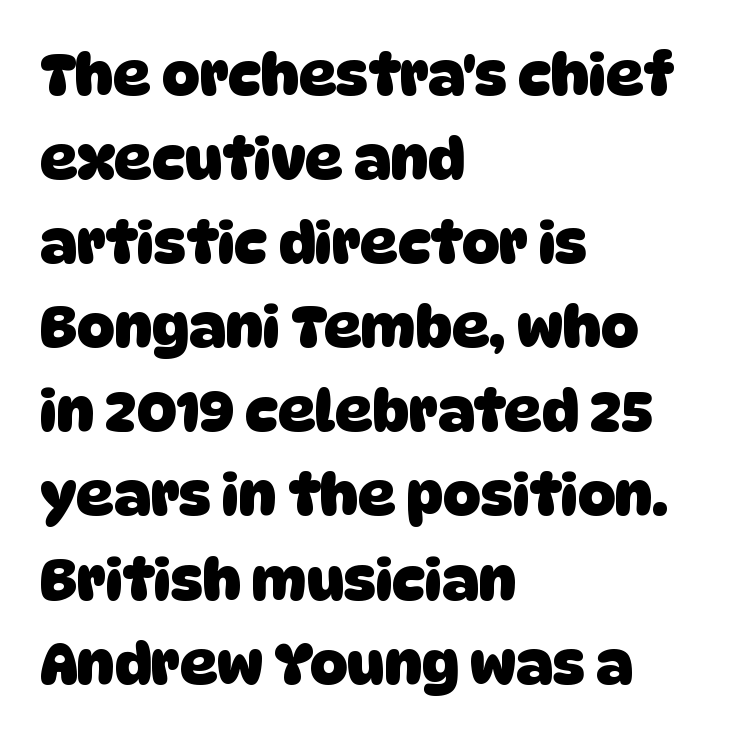
{"serif": "no", "bold": "yes", "weight": "heavy", "width": "normal", "stroke_contrast": "low", "x_height": "large", "monospaced": "no", "underline": "no", "align": "left", "line_spacing": "normal", "line_spacing_ratio": 1.45, "letter_spacing": "normal", "letter_spacing_em": 0.0, "glyph_px": 58}
